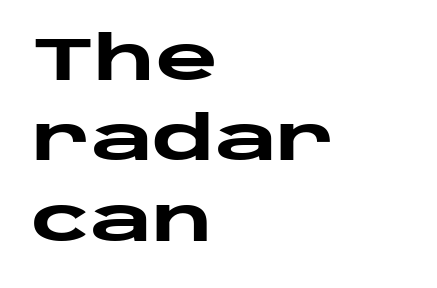
The image shows 60 px heavy, wide sans-serif type, upright; set left-aligned, normal line spacing (1.34x), normal letter spacing, not underlined; low stroke contrast and a large x-height.
